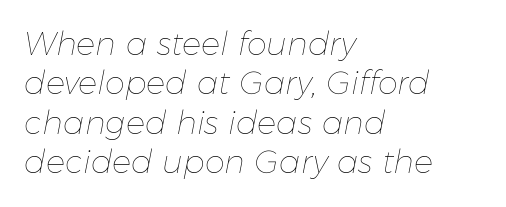
The image shows 32 px thin type, italic (leaning right); set left-aligned, line spacing 1.23x, normal letter spacing, not underlined; low stroke contrast and a medium x-height.
